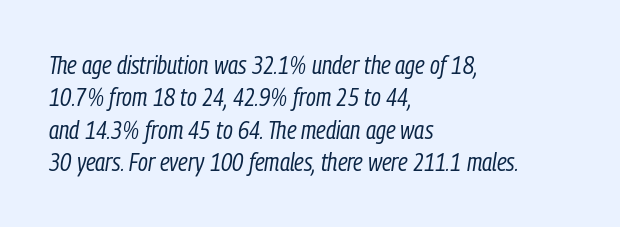
A classic flush-left, rag-right setting is used for this passage. What stands out about the letter spacing? Nothing — it is the standard amount. The specimen reads as italic at a glance. The gap between lines stays unmarked. Leading matches the norm, producing a regular column. Weight: regular or lighter.
